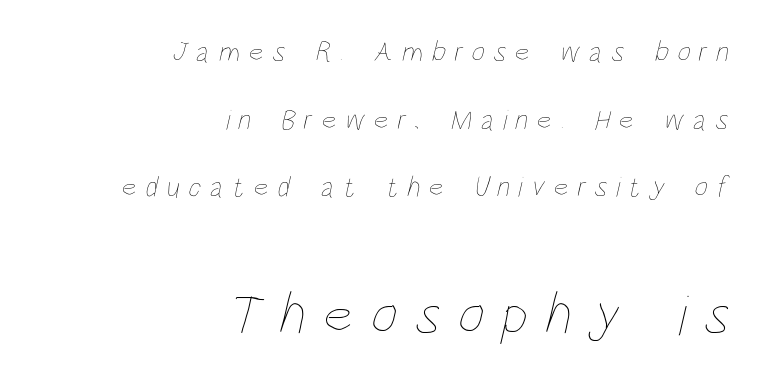
How are the letters spaced? Widely, with obvious added tracking. In CSS terms this would be text-align: right. Size hierarchy here favors the trailing block over the leading one. The space between consecutive lines is lavish. The foot of each line stays bare and open. Vertical stems look standard width or narrower in stroke.
